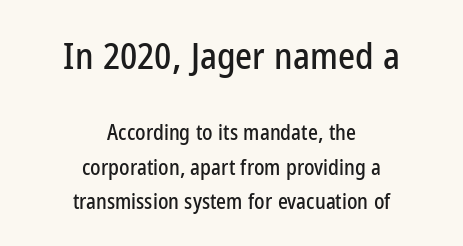
Q: Is the text italic (slanted)? A: No, it is upright.
Q: Is the typeface a serif or a sans-serif typeface? A: Sans-serif.
Q: Is the text underlined? A: No.
Q: How is the paragraph aligned? A: Centered.
Q: Is the spacing between letters normal or unusually wide? A: Normal.
Q: Is the spacing between lines tight, normal or loose? A: Normal.
Q: Which block of text is set in a larger size, the first (top) or the second (bottom)? A: The first (top) one.
Q: Width (condensed, normal, or wide)? A: Condensed.
Q: Stroke contrast? A: Low.
Q: x-height? A: Medium.
Q: Monospaced? A: No.
